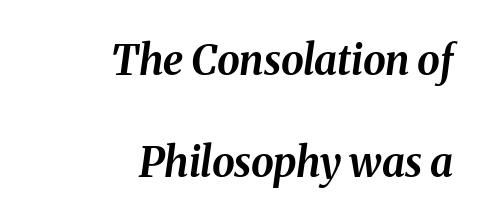
Q: Is the text bold? A: Yes.
Q: Is the text italic (slanted)? A: Yes, it leans right by about 8 degrees.
Q: Is the text underlined? A: No.
Q: How is the paragraph aligned? A: Right-aligned.
Q: Is the spacing between letters normal or unusually wide? A: Normal.
Q: Is the spacing between lines tight, normal or loose? A: Loose.
Q: Width (condensed, normal, or wide)? A: Normal.
Q: Stroke contrast? A: Medium.
Q: x-height? A: Medium.
Q: Monospaced? A: No.
